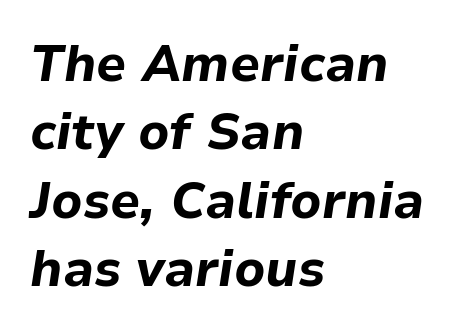
Q: Is the text bold? A: Yes.
Q: Is the text italic (slanted)? A: Yes, it leans right by about 9 degrees.
Q: Is the text underlined? A: No.
Q: How is the paragraph aligned? A: Left-aligned.
Q: Is the spacing between letters normal or unusually wide? A: Normal.
Q: Is the spacing between lines tight, normal or loose? A: Normal.
Q: Width (condensed, normal, or wide)? A: Normal.
Q: Stroke contrast? A: Low.
Q: x-height? A: Medium.
Q: Monospaced? A: No.
